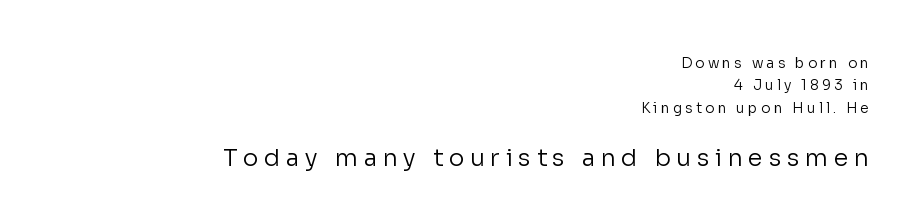
The image shows 24 px text type, upright; set right-aligned, normal line spacing (1.59x), unusually wide letter spacing (+0.23 em), not underlined; the second (bottom) block is 1.71x larger.
